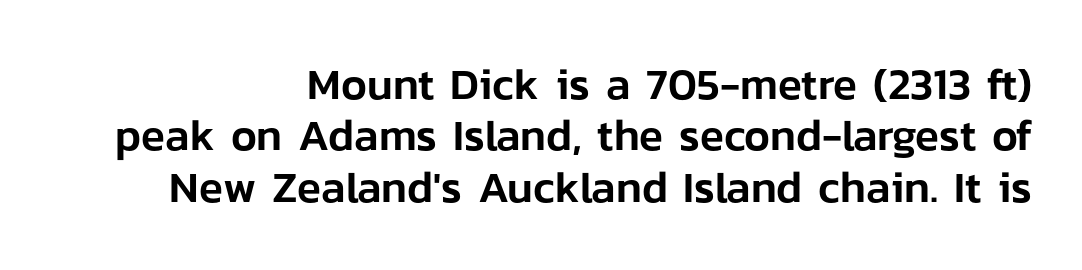
{"serif": "no", "italic": "no", "width": "normal", "stroke_contrast": "low", "x_height": "medium", "monospaced": "no", "underline": "no", "align": "right", "line_spacing_ratio": 1.17, "letter_spacing": "normal", "letter_spacing_em": 0.0, "glyph_px": 44}
